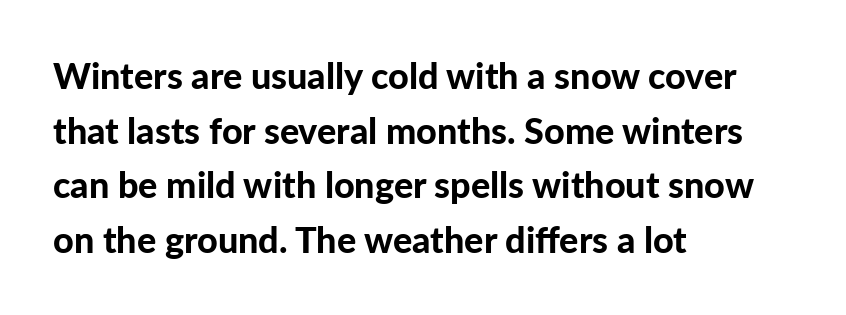
A student would call this left alignment; a typographer would say flush left, rag right. This sample has the flowing, uneven cadence of proportional lettering. The leading is moderate, giving the passage an even texture. The passage shown has conventional tracking throughout. Rendered with straight, roman letterforms.
